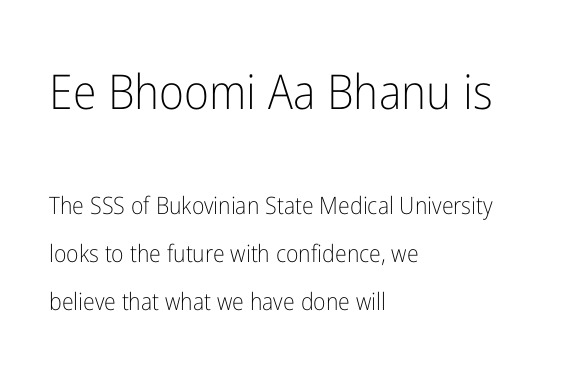
The image shows 48 px light, condensed sans-serif type, upright; set left-aligned, loose line spacing (2.01x), normal letter spacing, not underlined; the first (top) block is 2.0x larger; low stroke contrast and a medium x-height.
